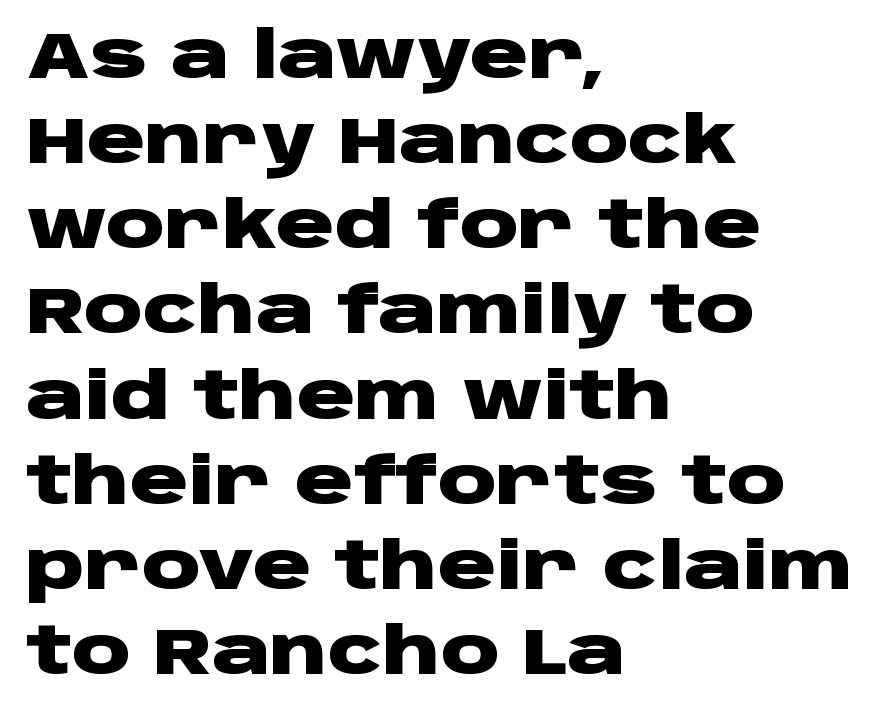
This is the regular roman posture of the typeface. Letter spacing: default. Descender tails drop into unmarked territory. Examine the stroke ends and you'll find no serifs.
